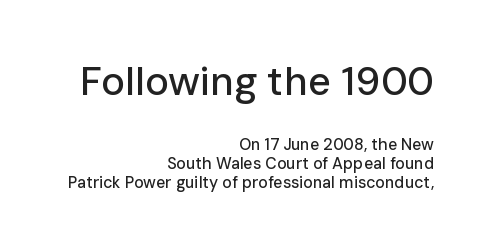
Posture: upright roman. Is the letter spacing exaggerated? No — it looks like the ordinary default. This is sans-serif lettering, the kind often seen on screens and signage. The compositor pushed each line to the right boundary. Is the lower block the larger one? No — the upper block carries the bigger type. Plain, unruled lines of type.
